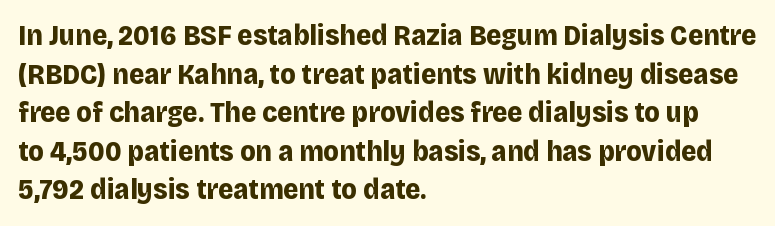
The image shows 29 px bold sans-serif type, upright; set left-aligned, normal line spacing (1.33x), normal letter spacing, not underlined; low stroke contrast and a large x-height.
